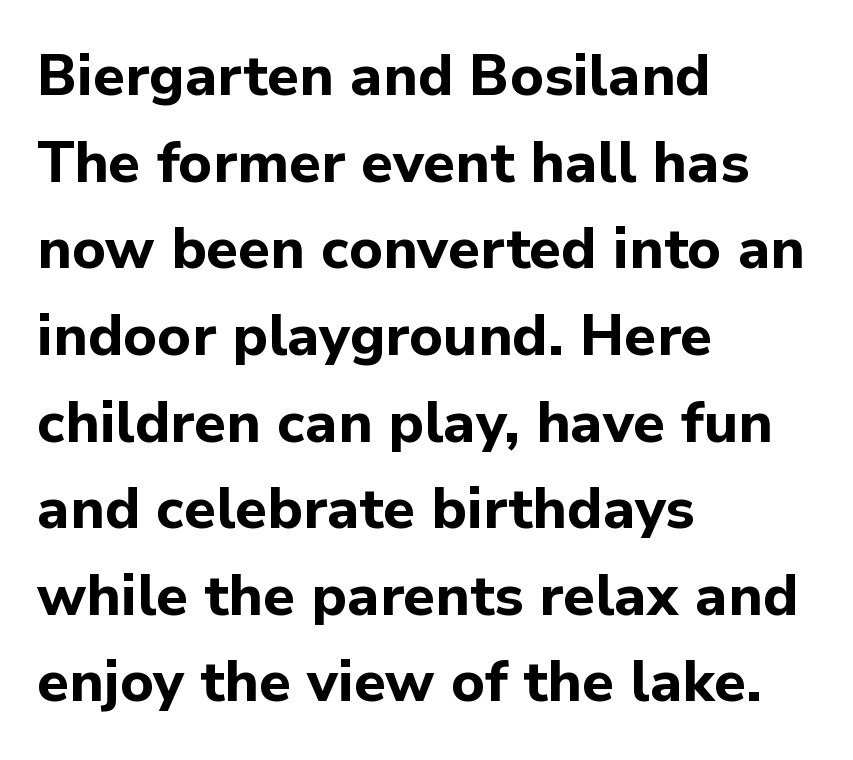
The image shows 57 px bold sans-serif type, upright; set left-aligned, normal line spacing (1.52x), normal letter spacing, not underlined; low stroke contrast and a medium x-height.
